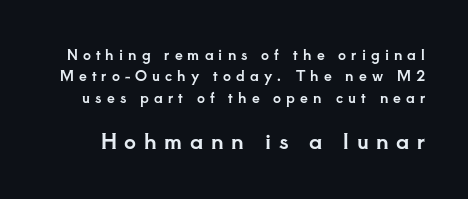
Q: Is the text italic (slanted)? A: No, it is upright.
Q: Is the text underlined? A: No.
Q: Is the spacing between letters normal or unusually wide? A: Unusually wide.
Q: Is the spacing between lines tight, normal or loose? A: Normal.
Q: Which block of text is set in a larger size, the first (top) or the second (bottom)? A: The second (bottom) one.
